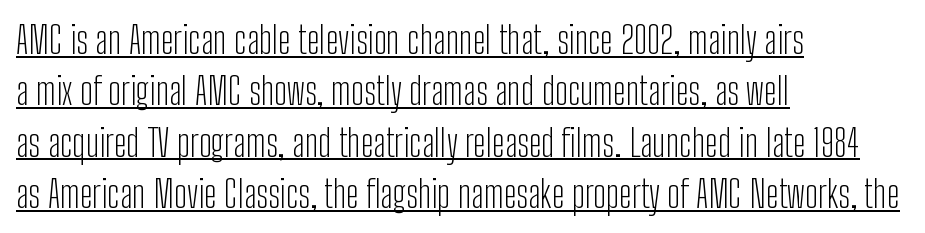
{"serif": "no", "italic": "no", "bold": "no", "weight": "light", "width": "condensed", "stroke_contrast": "low", "x_height": "medium", "monospaced": "no", "underline": "yes", "align": "left", "line_spacing": "normal", "line_spacing_ratio": 1.35, "letter_spacing": "normal", "letter_spacing_em": 0.0, "glyph_px": 38}
